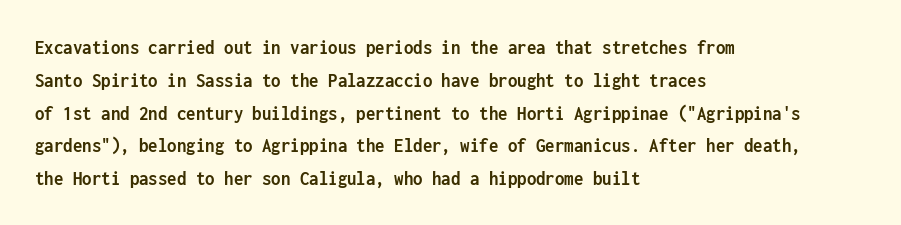
Q: Is the text bold? A: Yes.
Q: Is the text italic (slanted)? A: No, it is upright.
Q: Is the text underlined? A: No.
Q: How is the paragraph aligned? A: Left-aligned.
Q: Is the spacing between letters normal or unusually wide? A: Normal.
Q: Is the spacing between lines tight, normal or loose? A: Normal.
